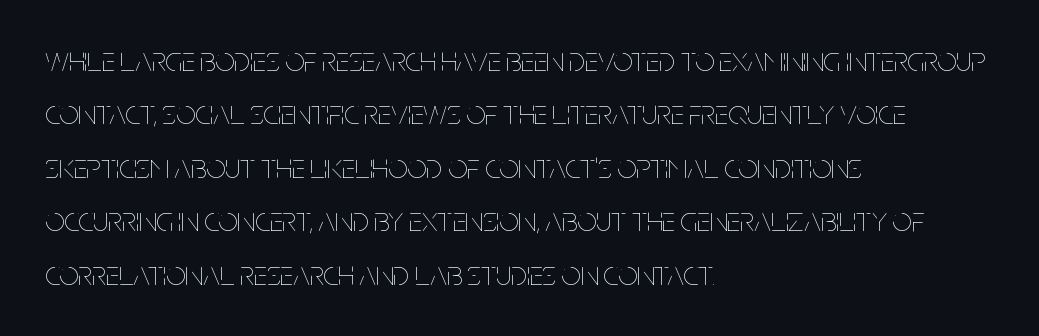
Q: Is the text bold? A: No.
Q: Is the text italic (slanted)? A: No, it is upright.
Q: Is the text underlined? A: No.
Q: How is the paragraph aligned? A: Left-aligned.
Q: Is the spacing between letters normal or unusually wide? A: Normal.
Q: Is the spacing between lines tight, normal or loose? A: Normal.
Q: Width (condensed, normal, or wide)? A: Condensed.
Q: Stroke contrast? A: Low.
Q: x-height? A: Large.
Q: Monospaced? A: No.
